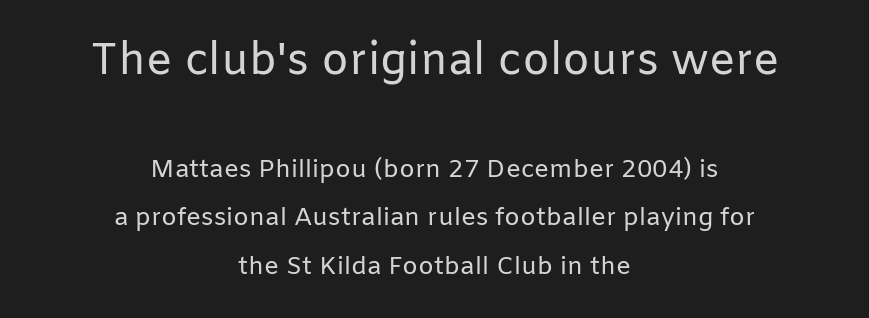
The image shows 44 px regular-weight sans-serif type, upright; set centered, loose line spacing (1.93x), normal letter spacing, not underlined; the first (top) block is 1.76x larger; low stroke contrast and a medium x-height.
